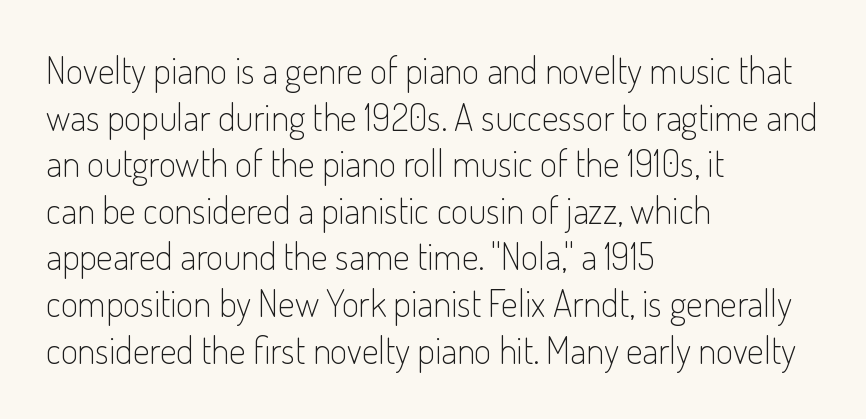
{"serif": "no", "italic": "no", "bold": "no", "weight": "light", "width": "condensed", "stroke_contrast": "low", "x_height": "small", "monospaced": "no", "underline": "no", "align": "left", "line_spacing": "normal", "line_spacing_ratio": 1.26, "letter_spacing": "normal", "letter_spacing_em": 0.0, "glyph_px": 37}
